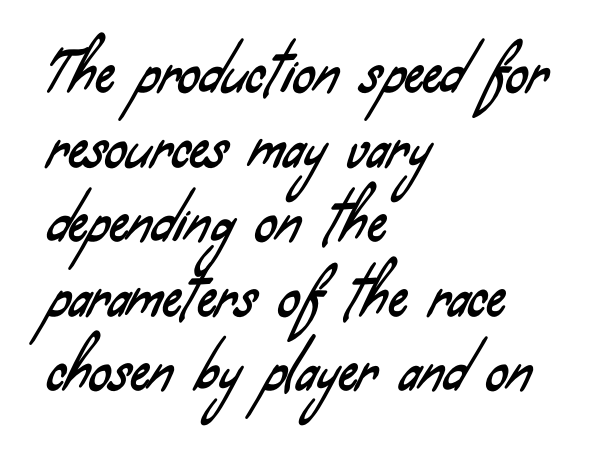
{"serif": "no", "width": "condensed", "stroke_contrast": "low", "x_height": "small", "monospaced": "no", "underline": "no", "align": "left", "line_spacing": "normal", "line_spacing_ratio": 1.38, "letter_spacing": "normal", "letter_spacing_em": 0.0, "glyph_px": 54}
